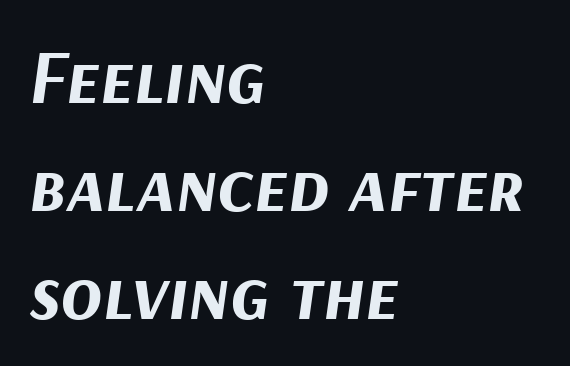
Yep, that's italic — everything's leaning. Words float on clear page, feet unadorned. The letters advance in unequal steps, a hallmark of proportional type. The passage is arranged the way most books set body copy — flush left.
